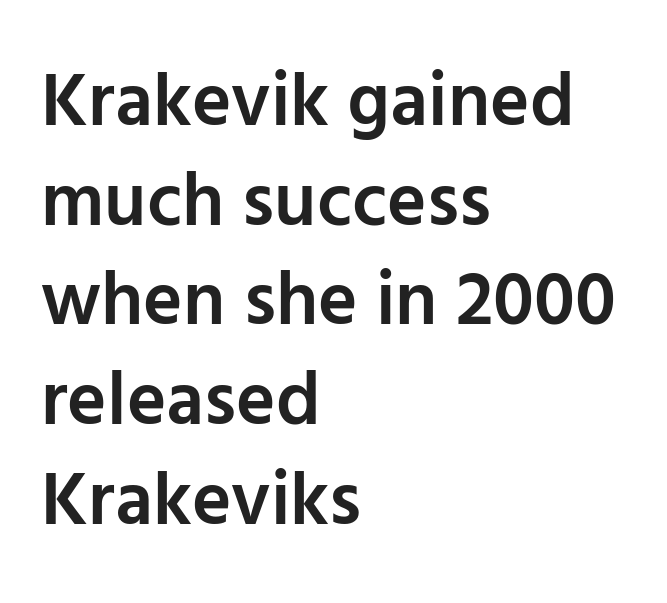
{"serif": "no", "italic": "no", "bold": "semi", "weight": "semibold", "width": "normal", "stroke_contrast": "low", "x_height": "medium", "monospaced": "no", "underline": "no", "align": "left", "line_spacing": "normal", "line_spacing_ratio": 1.33, "letter_spacing": "normal", "letter_spacing_em": 0.0, "glyph_px": 75}
